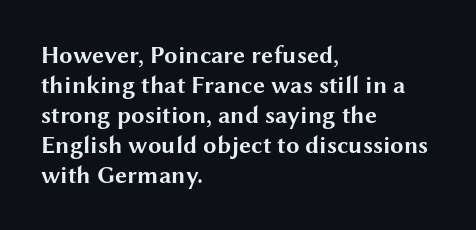
Q: Is the text bold? A: Yes.
Q: Is the text italic (slanted)? A: No, it is upright.
Q: Is the text underlined? A: No.
Q: How is the paragraph aligned? A: Left-aligned.
Q: Is the spacing between letters normal or unusually wide? A: Normal.
Q: Is the spacing between lines tight, normal or loose? A: Normal.
